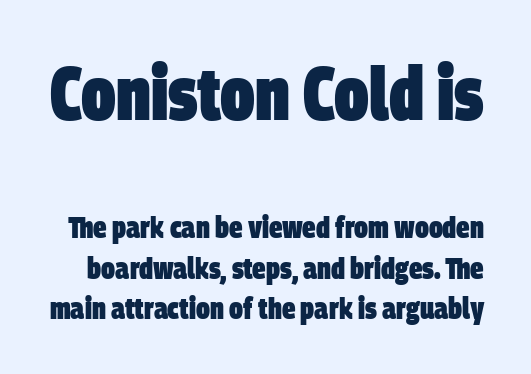
Q: Is the text bold? A: Yes.
Q: Is the typeface a serif or a sans-serif typeface? A: Sans-serif.
Q: Is the text underlined? A: No.
Q: Is the spacing between letters normal or unusually wide? A: Normal.
Q: Is the spacing between lines tight, normal or loose? A: Normal.
Q: Which block of text is set in a larger size, the first (top) or the second (bottom)? A: The first (top) one.
Q: Width (condensed, normal, or wide)? A: Condensed.
Q: Stroke contrast? A: Low.
Q: x-height? A: Large.
Q: Monospaced? A: No.
